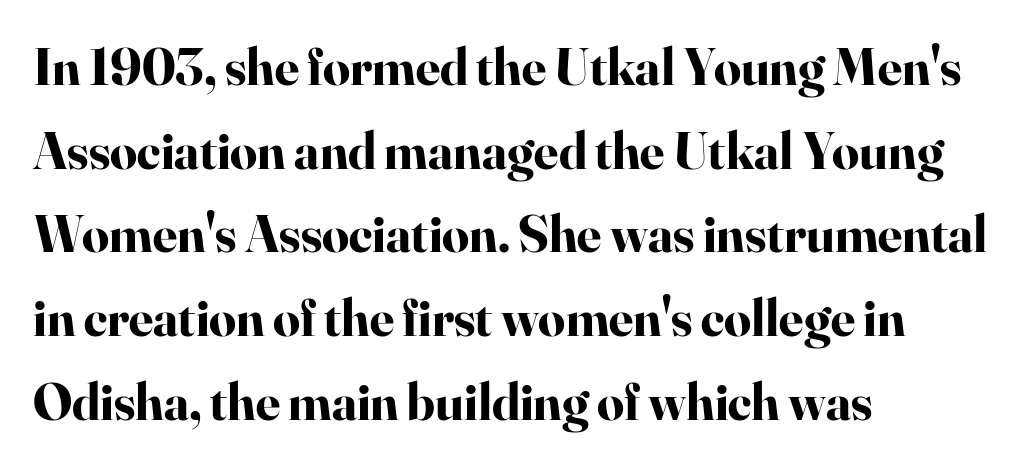
{"serif": "yes", "italic": "no", "bold": "yes", "weight": "bold", "width": "normal", "stroke_contrast": "high", "x_height": "small", "monospaced": "no", "underline": "no", "align": "left", "line_spacing": "normal", "line_spacing_ratio": 1.58, "letter_spacing": "normal", "letter_spacing_em": 0.0, "glyph_px": 53}
